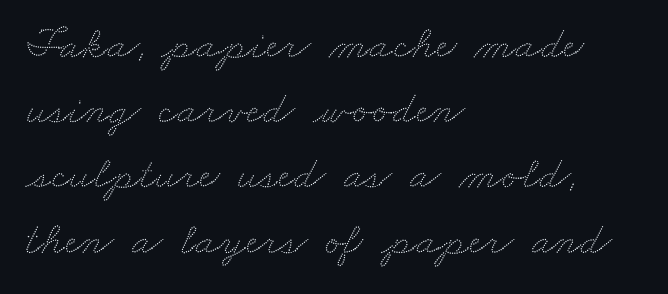
Q: Is the text underlined? A: No.
Q: How is the paragraph aligned? A: Left-aligned.
Q: Is the spacing between letters normal or unusually wide? A: Normal.
Q: Is the spacing between lines tight, normal or loose? A: Normal.
Q: Width (condensed, normal, or wide)? A: Wide.
Q: Stroke contrast? A: Low.
Q: x-height? A: Small.
Q: Monospaced? A: No.
